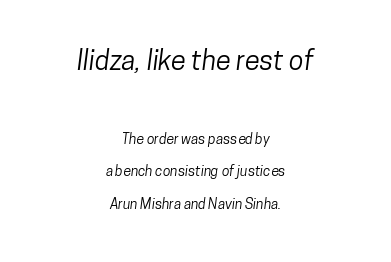
The image shows 27 px text type; set centered, loose line spacing (2.31x), normal letter spacing, not underlined; the first (top) block is 1.93x larger.
